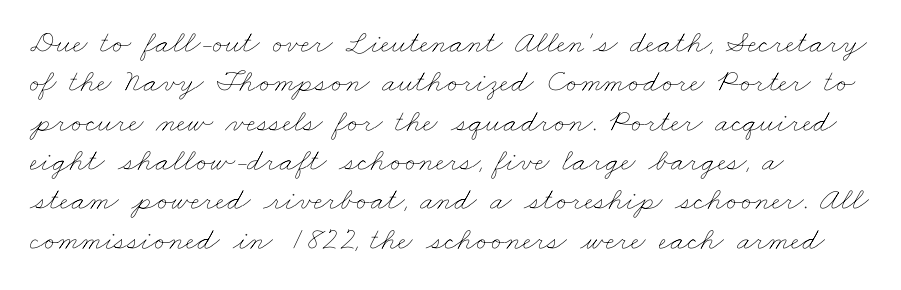
{"bold": "no", "weight": "thin", "width": "wide", "stroke_contrast": "low", "x_height": "small", "monospaced": "no", "underline": "no", "align": "left", "line_spacing_ratio": 1.23, "letter_spacing": "normal", "letter_spacing_em": 0.0, "glyph_px": 32}
